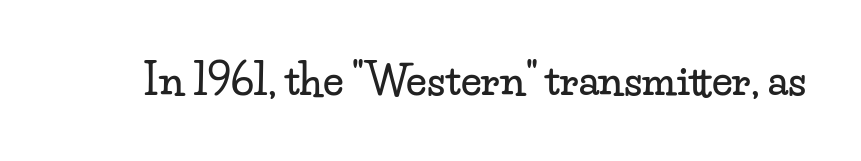
Character widths vary here, with narrow letters taking less room than wide ones. Note: serifs present on the glyphs. Does extra space separate the letters? No, they use regular spacing. Every stem runs plumb, perpendicular to the baseline. Beneath every word, the page is bare.
